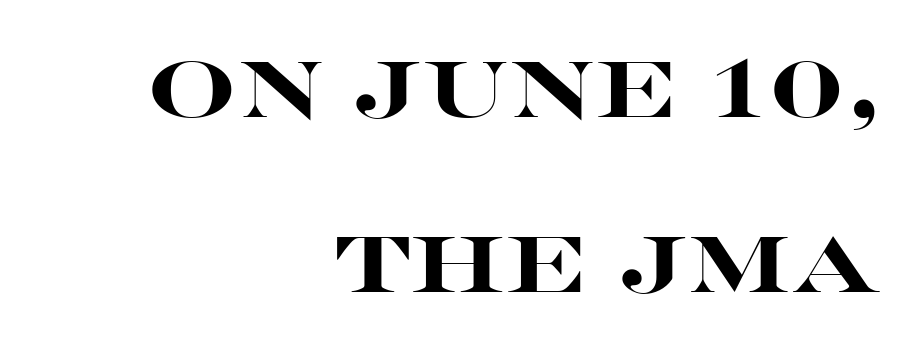
Q: Is the text bold? A: Yes.
Q: Is the text italic (slanted)? A: No, it is upright.
Q: Is the typeface a serif or a sans-serif typeface? A: Serif.
Q: Is the text underlined? A: No.
Q: How is the paragraph aligned? A: Right-aligned.
Q: Is the spacing between letters normal or unusually wide? A: Normal.
Q: Is the spacing between lines tight, normal or loose? A: Loose.
Q: Width (condensed, normal, or wide)? A: Wide.
Q: Stroke contrast? A: High.
Q: x-height? A: Large.
Q: Monospaced? A: No.
